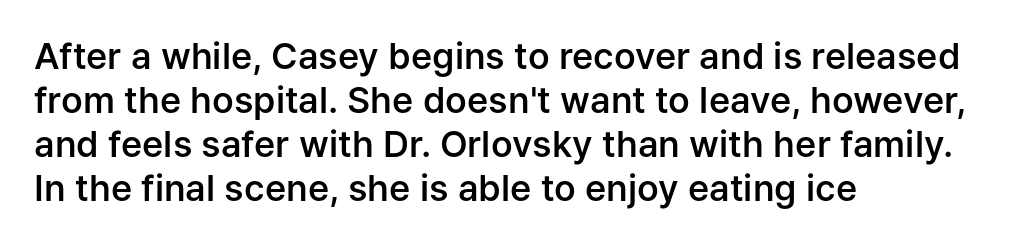
How are the letters spaced? Ordinarily, with no added tracking. The rendering shows plain stroke endings on the letterforms — a sans-serif design. Bare-footed words on every line. This is roman type, the default non-slanted kind.
